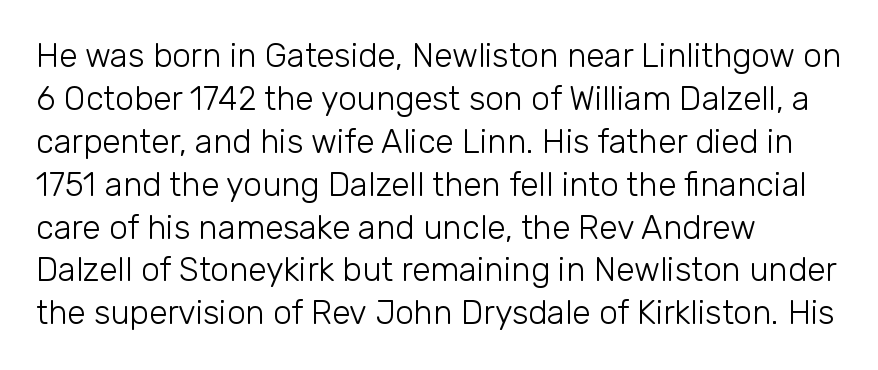
The image shows 33 px light sans-serif type, upright; set left-aligned, normal line spacing (1.3x), normal letter spacing, not underlined; low stroke contrast and a medium x-height.
